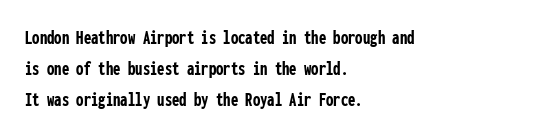
These lines keep a tight, regular rhythm from letter to letter. The typesetting leans heavy: a genuine bold. Line beginnings align vertically; line endings do not. If you drew a line through each stem, it would be perfectly vertical. Letters rest on an invisible, unmarked baseline.
